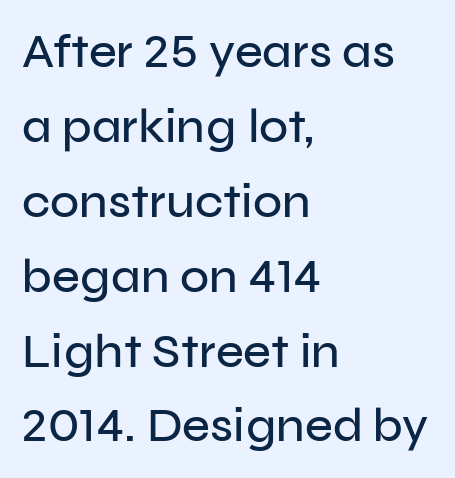
The image shows 48 px sans-serif type, upright; set left-aligned, normal line spacing (1.56x), normal letter spacing, not underlined; low stroke contrast and a medium x-height.
